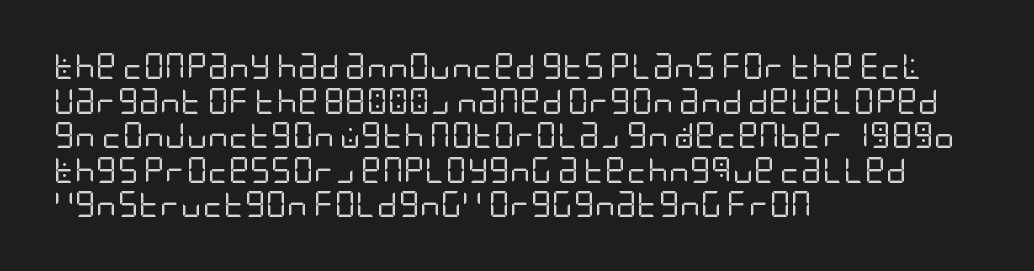
The image shows 26 px text type, upright; set left-aligned, normal line spacing (1.33x), normal letter spacing, not underlined.
